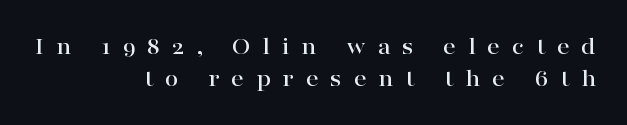
This sample keeps an unexceptional amount of space between lines. This is roman type, the default non-slanted kind. Caption: multi-line text, flush right, ragged left. The string is rendered with underlining switched off.
